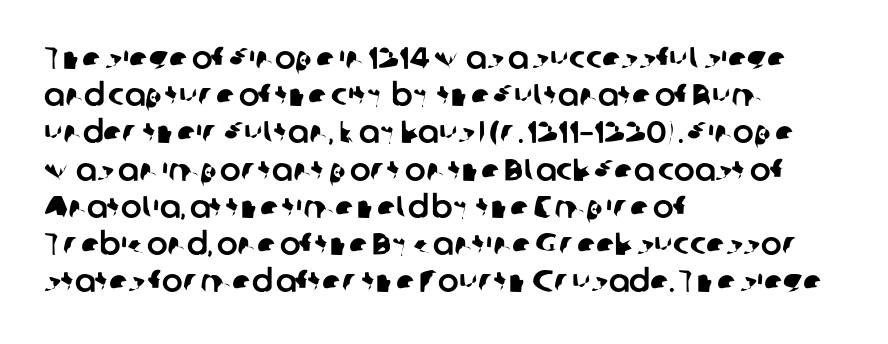
The image shows 31 px sans-serif type; set left-aligned, line spacing 1.2x, normal letter spacing, not underlined; low stroke contrast and a medium x-height.
